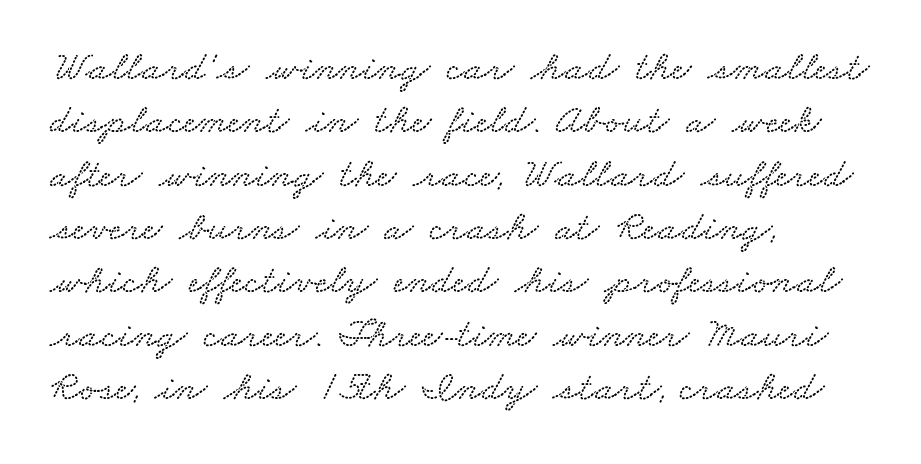
Students, note that the glyphs here touch the page at normal intervals. These lines stack with their left ends in a neat column. Underlining? Definitely not there. Is this a fixed-width face? No — the glyphs have proportional, varying widths. The block of text has a typical density, with ordinary space between rows.
